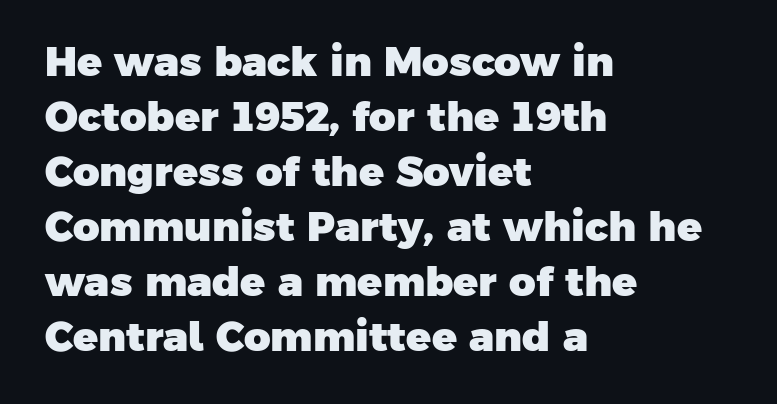
{"serif": "no", "bold": "yes", "weight": "heavy", "width": "normal", "stroke_contrast": "low", "x_height": "medium", "monospaced": "no", "underline": "no", "align": "left", "line_spacing": "normal", "line_spacing_ratio": 1.34, "letter_spacing": "normal", "letter_spacing_em": 0.0, "glyph_px": 41}
